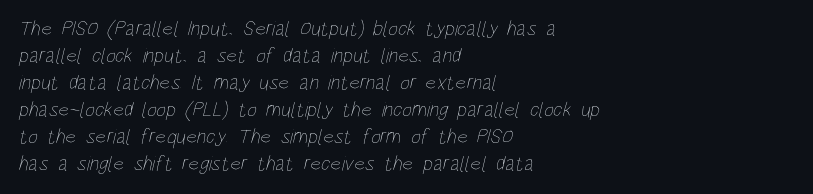
{"bold": "no", "underline": "no", "align": "left", "line_spacing": "normal", "line_spacing_ratio": 1.29, "letter_spacing": "normal", "letter_spacing_em": 0.0, "glyph_px": 21}
